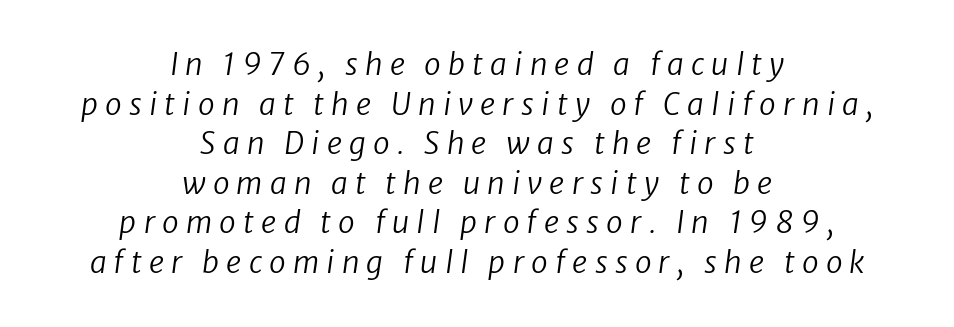
The image shows 30 px regular-weight sans-serif type; set centered, normal line spacing (1.32x), unusually wide letter spacing (+0.24 em), not underlined; low stroke contrast and a medium x-height.
